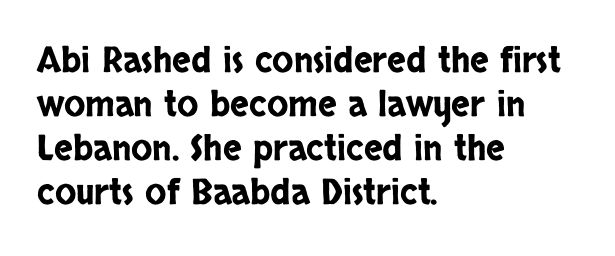
The image shows 35 px condensed sans-serif type, upright; set left-aligned, normal line spacing (1.26x), normal letter spacing, not underlined; low stroke contrast and a large x-height.
